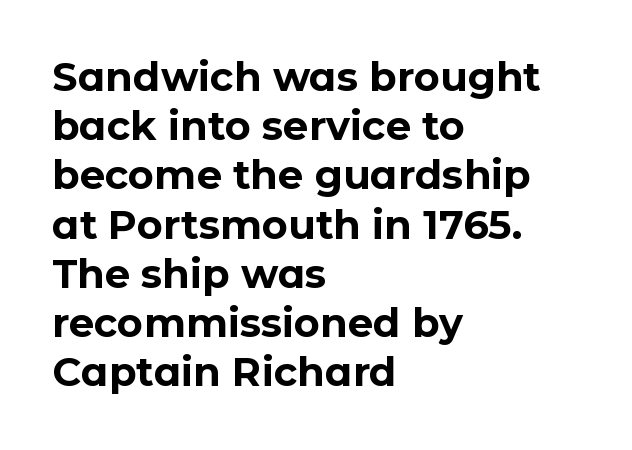
The image shows 40 px bold sans-serif type, upright; set left-aligned, line spacing 1.23x, normal letter spacing, not underlined; low stroke contrast and a medium x-height.
